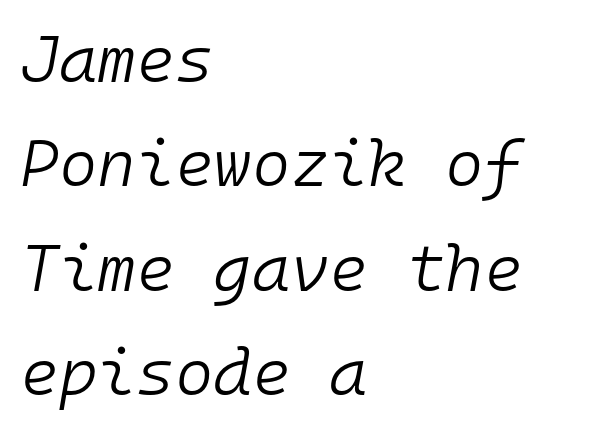
The image shows 66 px light type, italic (leaning right), monospaced; set left-aligned, normal line spacing (1.58x), normal letter spacing, not underlined; low stroke contrast and a medium x-height.
